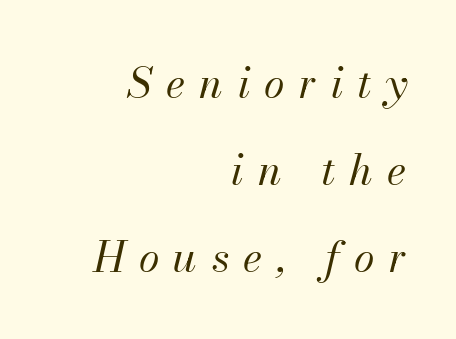
Q: Is the text bold? A: No.
Q: Is the text italic (slanted)? A: Yes, it leans right by about 13 degrees.
Q: Is the text underlined? A: No.
Q: How is the paragraph aligned? A: Right-aligned.
Q: Is the spacing between letters normal or unusually wide? A: Unusually wide.
Q: Is the spacing between lines tight, normal or loose? A: Loose.
Q: Width (condensed, normal, or wide)? A: Normal.
Q: Stroke contrast? A: Medium.
Q: x-height? A: Small.
Q: Monospaced? A: No.
